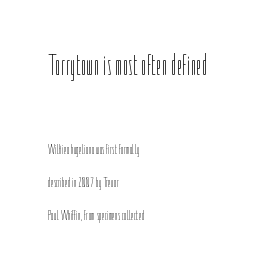
The passage shown is typed in a proportional face where columns would drift. Compared with typical body copy, the letter spacing here is the same. The letterforms sit at book weight or below. Bigger letters appear in the top chunk; the bottom chunk is reduced. Short and long lines alike share a common starting point at left. Ordinary non-slanted type is in use.
